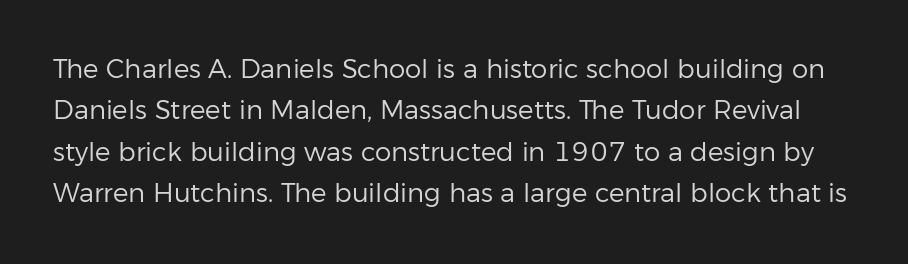
The image shows 26 px text type, upright; set normal line spacing (1.59x), normal letter spacing, not underlined.
